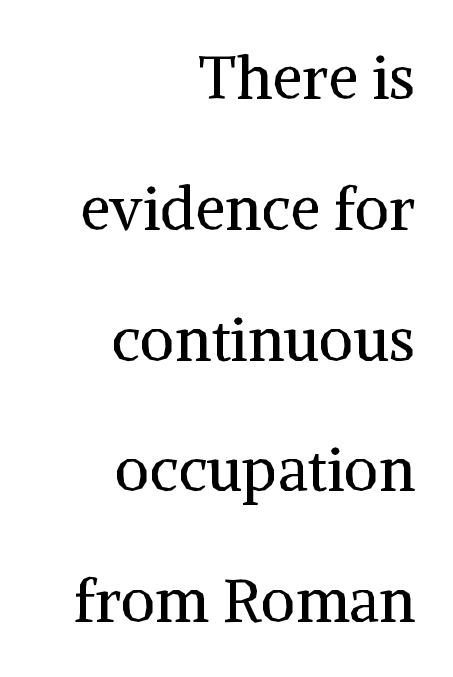
The image shows 60 px regular-weight serif type, upright; set right-aligned, loose line spacing (2.18x), normal letter spacing, not underlined; medium stroke contrast and a medium x-height.
